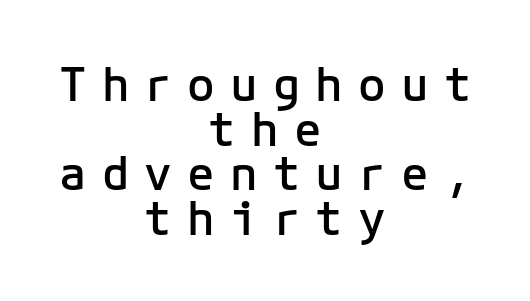
{"serif": "no", "italic": "no", "bold": "semi", "weight": "semibold", "width": "normal", "stroke_contrast": "low", "x_height": "medium", "underline": "no", "align": "center", "line_spacing": "tight", "line_spacing_ratio": 0.97, "letter_spacing": "wide", "letter_spacing_em": 0.33, "glyph_px": 46}
